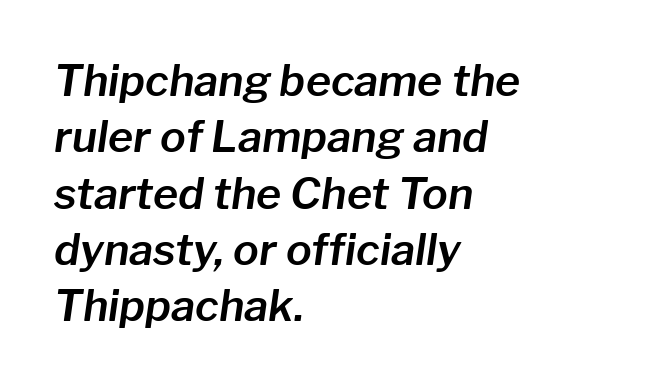
Q: Is the text italic (slanted)? A: Yes, it leans right by about 8 degrees.
Q: Is the text underlined? A: No.
Q: How is the paragraph aligned? A: Left-aligned.
Q: Is the spacing between letters normal or unusually wide? A: Normal.
Q: Is the spacing between lines tight, normal or loose? A: Normal.
Q: Width (condensed, normal, or wide)? A: Normal.
Q: Stroke contrast? A: Low.
Q: x-height? A: Medium.
Q: Monospaced? A: No.
